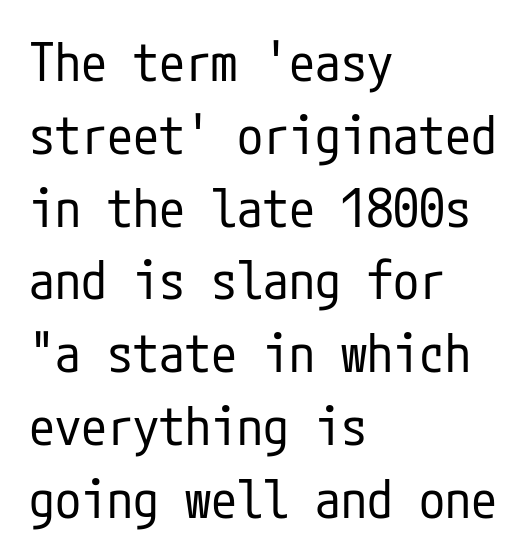
The image shows 52 px regular-weight, condensed sans-serif type, upright; set left-aligned, normal line spacing (1.4x), normal letter spacing, not underlined; low stroke contrast and a medium x-height.
